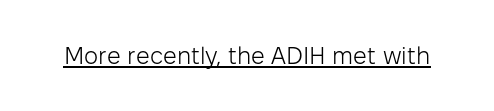
Q: Is the text bold? A: No.
Q: Is the text italic (slanted)? A: No, it is upright.
Q: Is the text underlined? A: Yes.
Q: Is the spacing between letters normal or unusually wide? A: Normal.
